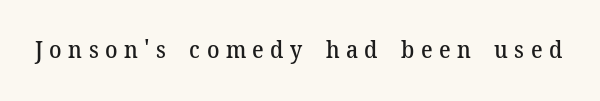
On the weight axis this lands at semibold, roughly 600. The foot of each line stays bare and open. If you drew a line through each stem, it would be perfectly vertical. How are the letters spaced? Widely, with obvious added tracking.
